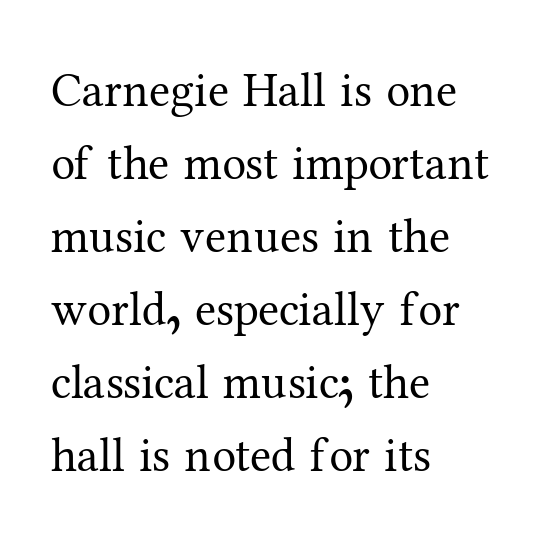
Q: Is the text bold? A: No.
Q: Is the text italic (slanted)? A: No, it is upright.
Q: Is the typeface a serif or a sans-serif typeface? A: Serif.
Q: Is the text underlined? A: No.
Q: How is the paragraph aligned? A: Left-aligned.
Q: Is the spacing between letters normal or unusually wide? A: Normal.
Q: Is the spacing between lines tight, normal or loose? A: Normal.
Q: Width (condensed, normal, or wide)? A: Normal.
Q: Stroke contrast? A: Medium.
Q: x-height? A: Medium.
Q: Monospaced? A: No.
